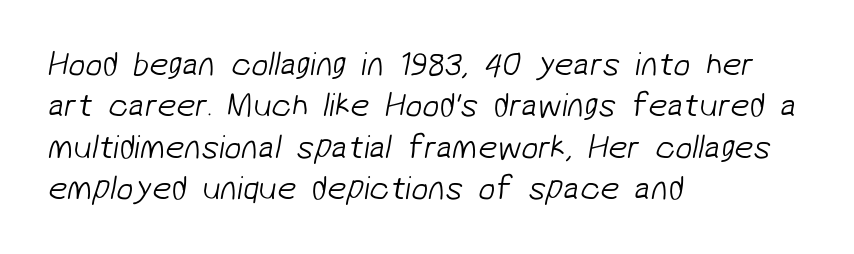
{"serif": "no", "bold": "no", "weight": "light", "width": "normal", "stroke_contrast": "low", "x_height": "medium", "monospaced": "no", "underline": "no", "align": "left", "line_spacing_ratio": 1.22, "letter_spacing": "normal", "letter_spacing_em": 0.0, "glyph_px": 34}
